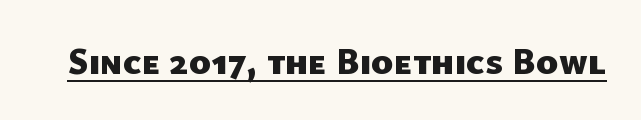
Q: Is the text bold? A: Yes.
Q: Is the typeface a serif or a sans-serif typeface? A: Sans-serif.
Q: Is the text underlined? A: Yes.
Q: Is the spacing between letters normal or unusually wide? A: Normal.
Q: Width (condensed, normal, or wide)? A: Normal.
Q: Stroke contrast? A: Low.
Q: x-height? A: Medium.
Q: Monospaced? A: No.
